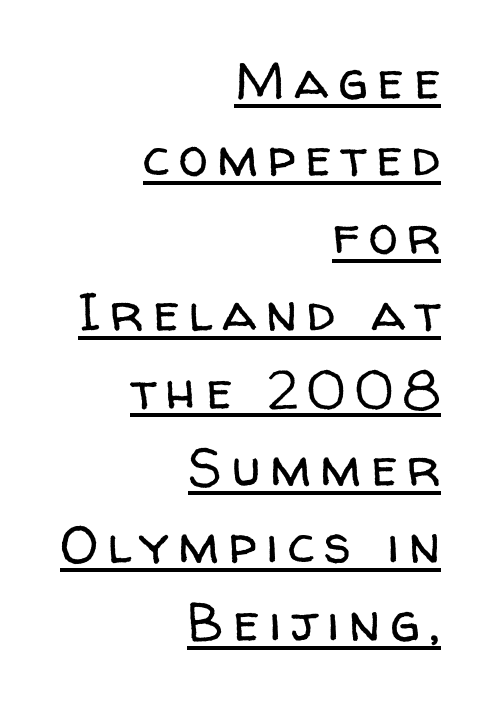
The image shows 53 px regular-weight sans-serif type, upright; set right-aligned, normal line spacing (1.46x), underlined; low stroke contrast and a medium x-height.
